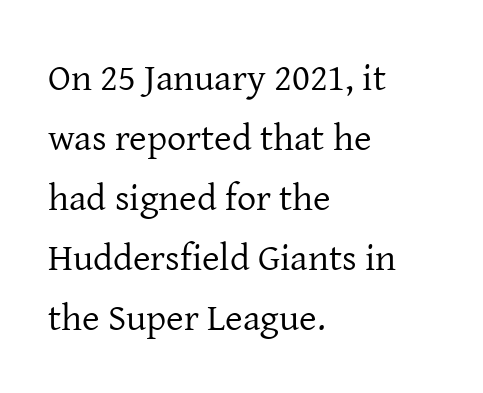
The image shows 38 px regular-weight serif type, upright; set left-aligned, normal line spacing (1.58x), normal letter spacing, not underlined; low stroke contrast and a medium x-height.
